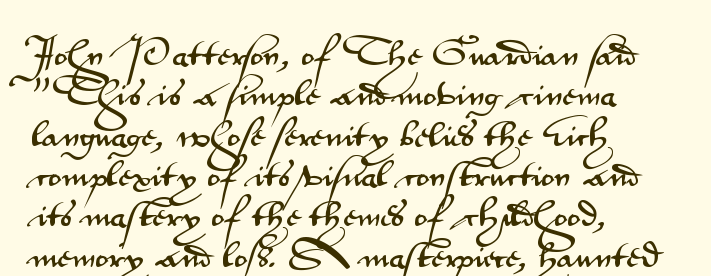
Q: Is the text italic (slanted)? A: Yes.
Q: Is the typeface a serif or a sans-serif typeface? A: Sans-serif.
Q: Is the text underlined? A: No.
Q: How is the paragraph aligned? A: Left-aligned.
Q: Is the spacing between letters normal or unusually wide? A: Normal.
Q: Is the spacing between lines tight, normal or loose? A: Normal.
Q: Width (condensed, normal, or wide)? A: Wide.
Q: Stroke contrast? A: Medium.
Q: x-height? A: Small.
Q: Monospaced? A: No.
